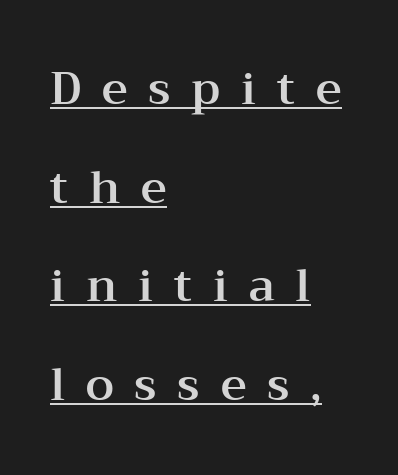
{"serif": "yes", "italic": "no", "width": "wide", "stroke_contrast": "medium", "x_height": "medium", "monospaced": "no", "underline": "yes", "align": "left", "line_spacing": "loose", "line_spacing_ratio": 2.19, "letter_spacing": "wide", "letter_spacing_em": 0.46, "glyph_px": 45}
